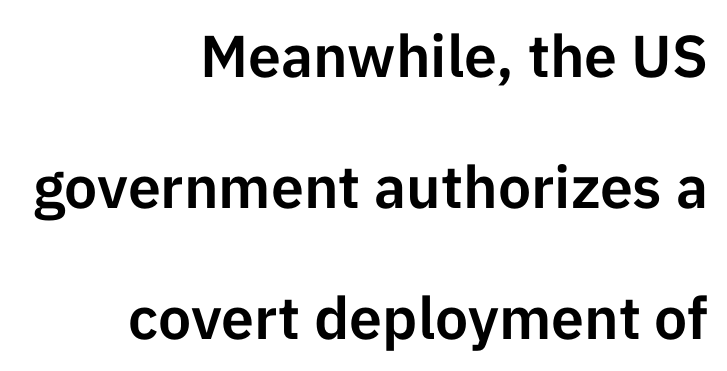
{"serif": "no", "italic": "no", "width": "normal", "stroke_contrast": "low", "x_height": "medium", "monospaced": "no", "underline": "no", "align": "right", "line_spacing": "loose", "line_spacing_ratio": 2.22, "letter_spacing": "normal", "letter_spacing_em": 0.0, "glyph_px": 59}
